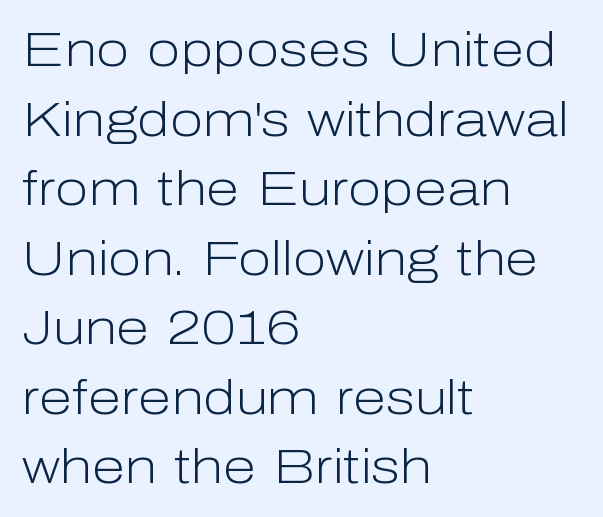
Q: Is the text bold? A: No.
Q: Is the text italic (slanted)? A: No, it is upright.
Q: Is the typeface a serif or a sans-serif typeface? A: Sans-serif.
Q: Is the text underlined? A: No.
Q: How is the paragraph aligned? A: Left-aligned.
Q: Is the spacing between letters normal or unusually wide? A: Normal.
Q: Is the spacing between lines tight, normal or loose? A: Normal.
Q: Width (condensed, normal, or wide)? A: Normal.
Q: Stroke contrast? A: Low.
Q: x-height? A: Medium.
Q: Monospaced? A: No.
